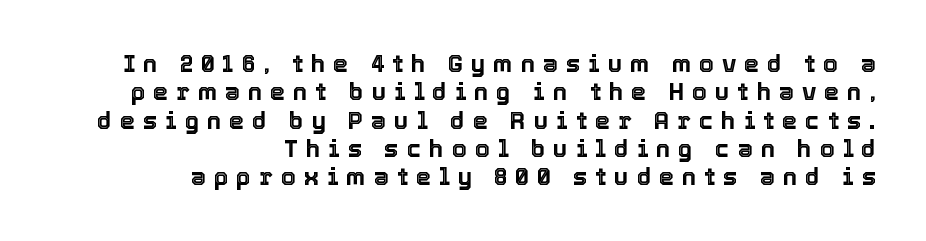
{"italic": "no", "underline": "no", "align": "right", "line_spacing_ratio": 1.18, "letter_spacing": "wide", "letter_spacing_em": 0.33, "glyph_px": 24}
